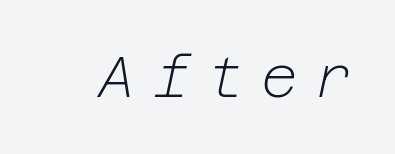
Italic? Definitely — the glyphs are oblique. Caption: expanded tracking, letters set apart. Unbolded letterforms with no extra heft. Clear beneath every line of the passage.
